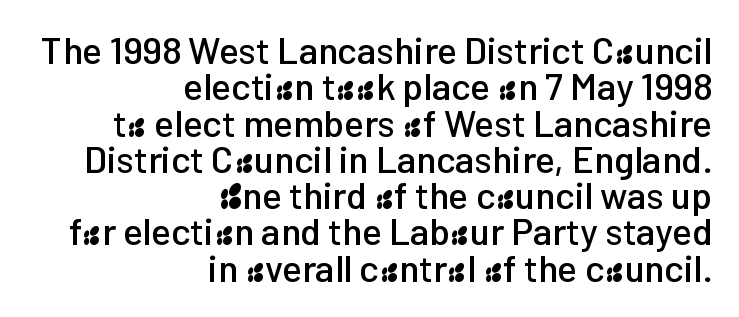
{"serif": "no", "italic": "no", "width": "normal", "stroke_contrast": "low", "x_height": "medium", "monospaced": "no", "underline": "no", "align": "right", "line_spacing": "tight", "line_spacing_ratio": 0.98, "letter_spacing": "normal", "letter_spacing_em": 0.0, "glyph_px": 37}
